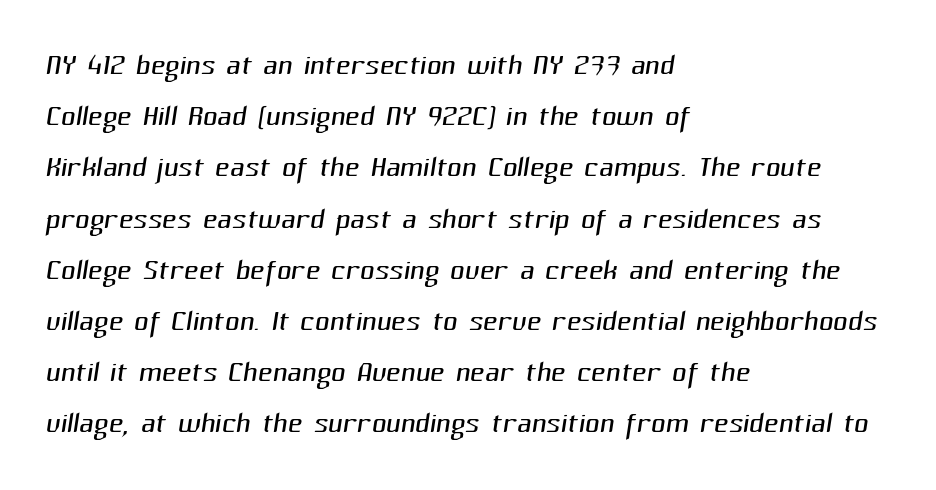
Do the characters align in a grid? No, the font is proportional. The type is set solid horizontally, with unmodified tracking. The space directly below the letters is spotless. In terms of leading, this rendering sits right in the middle. A typesetter would label this face a sans.
